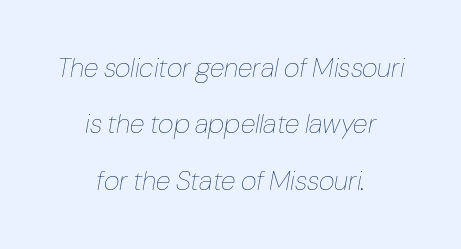
{"italic": "yes", "lean": "right", "slant_degrees": 10, "bold": "no", "underline": "no", "align": "center", "line_spacing": "loose", "line_spacing_ratio": 2.09, "letter_spacing": "normal", "letter_spacing_em": 0.0, "glyph_px": 27}
